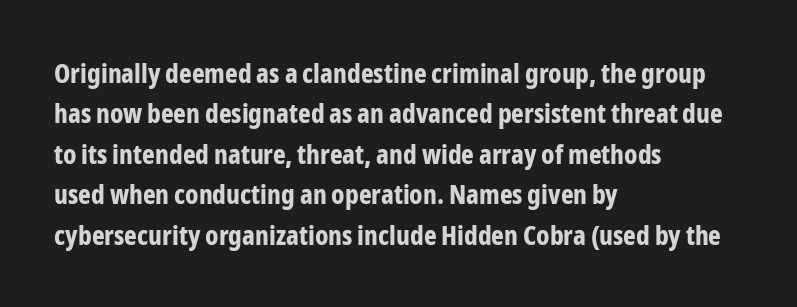
The image shows 27 px bold type, upright; set left-aligned, normal line spacing (1.5x), normal letter spacing, not underlined.
